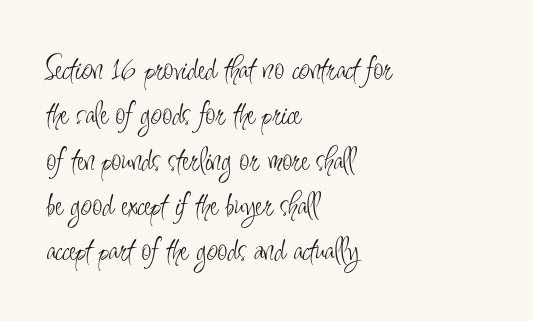
Is this a fixed-width face? No — the glyphs have proportional, varying widths. The lines are quadded left. What's the leading like? Ordinary, nothing unusual. Type style note: lacks serifs. Compared with a typical body face, this is equally light or lighter still.
